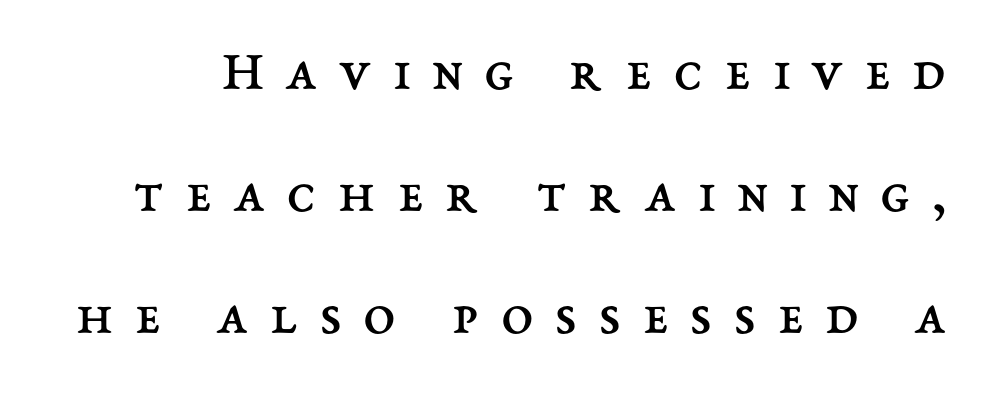
{"italic": "no", "bold": "no", "weight": "regular", "width": "normal", "stroke_contrast": "medium", "x_height": "medium", "monospaced": "no", "underline": "no", "line_spacing": "loose", "line_spacing_ratio": 2.1, "letter_spacing": "wide", "letter_spacing_em": 0.38, "glyph_px": 58}
